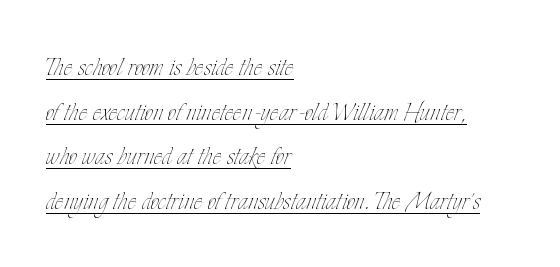
The rendering uses natural spacing where letterforms have individual widths. The words here are underlined. The lines are quadded left. This sample keeps an unexceptional amount of space between lines.
